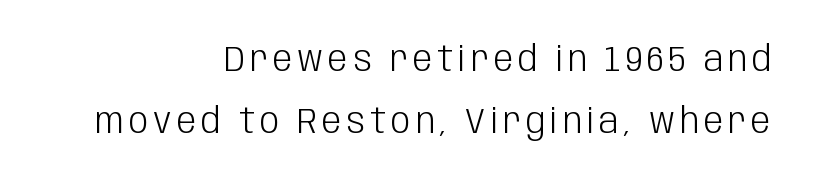
The letters advance in unequal steps, a hallmark of proportional type. Ink coverage per letter is moderate at most. The text was rendered using a sans face with plain stroke endings. The axis of the letterforms is exactly vertical.
